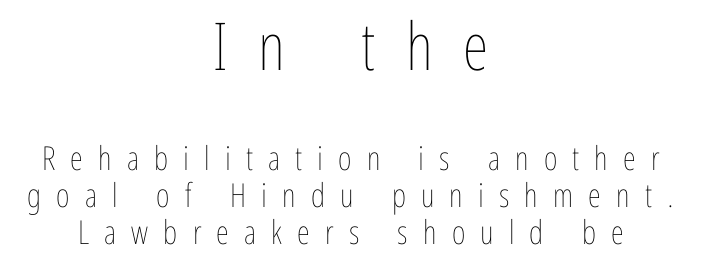
The image shows 66 px thin, condensed type, upright; set centered, tight line spacing (1.12x), unusually wide letter spacing (+0.46 em), not underlined; the first (top) block is 2.0x larger; low stroke contrast and a medium x-height.
